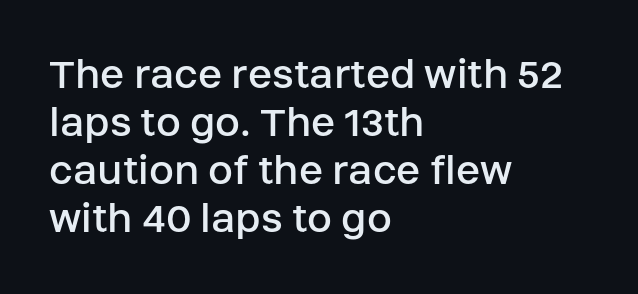
The image shows 45 px regular-weight sans-serif type, upright; set left-aligned, tight line spacing (1.07x), normal letter spacing, not underlined; low stroke contrast and a large x-height.
